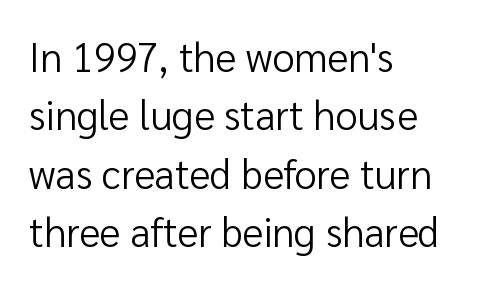
The space between consecutive lines is moderate. The face used here is a sans, in the tradition of grotesques and geometrics. The gap between lines stays unmarked. Teacher's note: observe the even left margin — that is flush-left alignment. Posture: vertical. This sample has the flowing, uneven cadence of proportional lettering.
